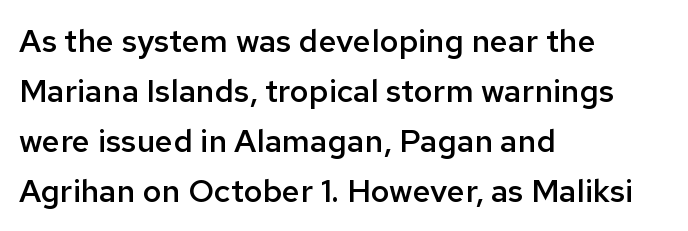
The image shows 32 px semibold sans-serif type, upright; set left-aligned, normal line spacing (1.56x), normal letter spacing, not underlined; low stroke contrast and a medium x-height.
